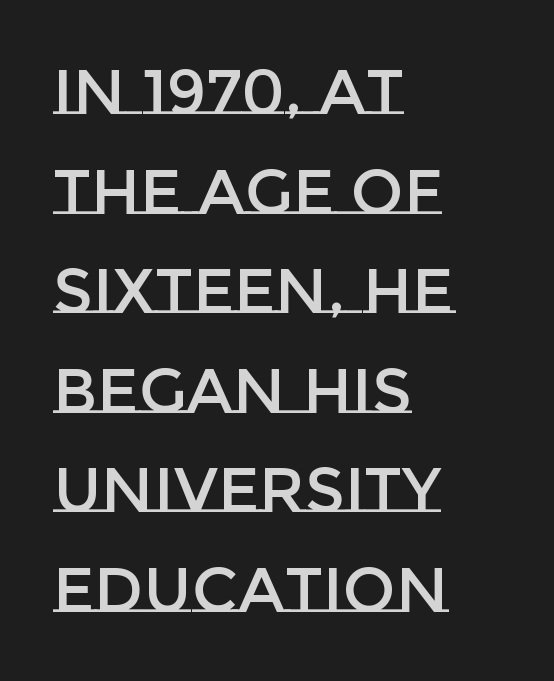
Anything drawn beneath the words? Only blank space. Does the leading feel generous? No, just average. How are the letters spaced? Ordinarily, with no added tracking. The face used here is proportionally spaced, like ordinary book or web type. Ascenders rise straight up at ninety degrees.
